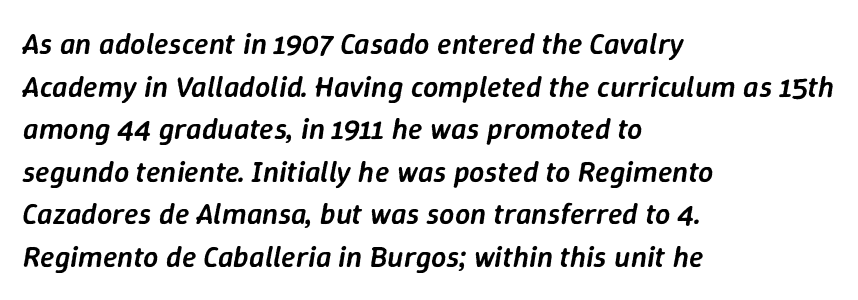
{"italic": "yes", "lean": "right", "slant_degrees": 9, "bold": "semi", "weight": "semibold", "width": "normal", "stroke_contrast": "low", "x_height": "medium", "monospaced": "no", "underline": "no", "align": "left", "line_spacing": "normal", "line_spacing_ratio": 1.42, "letter_spacing": "normal", "letter_spacing_em": 0.0, "glyph_px": 30}
